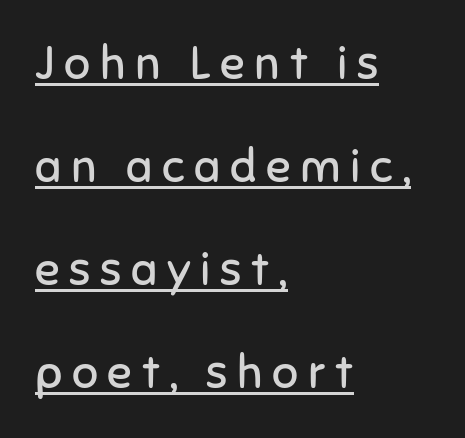
{"serif": "no", "italic": "no", "bold": "no", "weight": "regular", "width": "normal", "stroke_contrast": "low", "x_height": "medium", "monospaced": "no", "underline": "yes", "align": "left", "line_spacing": "loose", "line_spacing_ratio": 2.24, "letter_spacing": "wide", "letter_spacing_em": 0.21, "glyph_px": 46}
